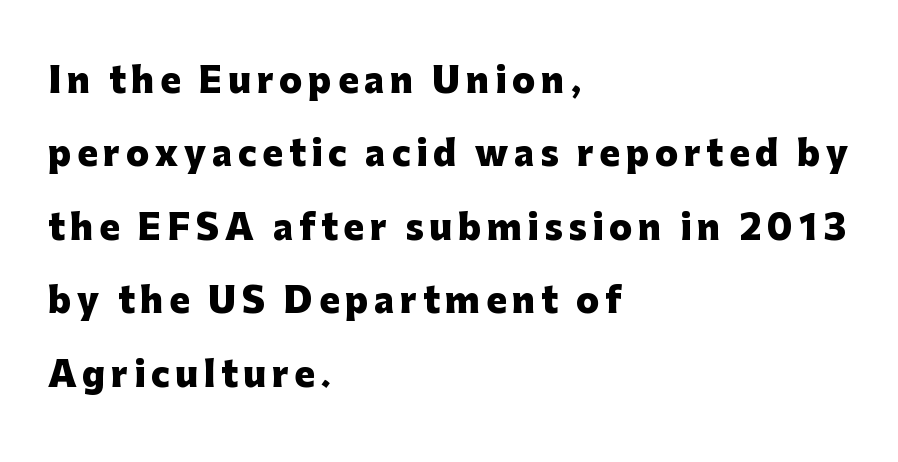
{"serif": "no", "italic": "no", "bold": "yes", "weight": "heavy", "width": "normal", "stroke_contrast": "low", "x_height": "medium", "monospaced": "no", "underline": "no", "align": "left", "line_spacing": "loose", "line_spacing_ratio": 2.16, "glyph_px": 34}
